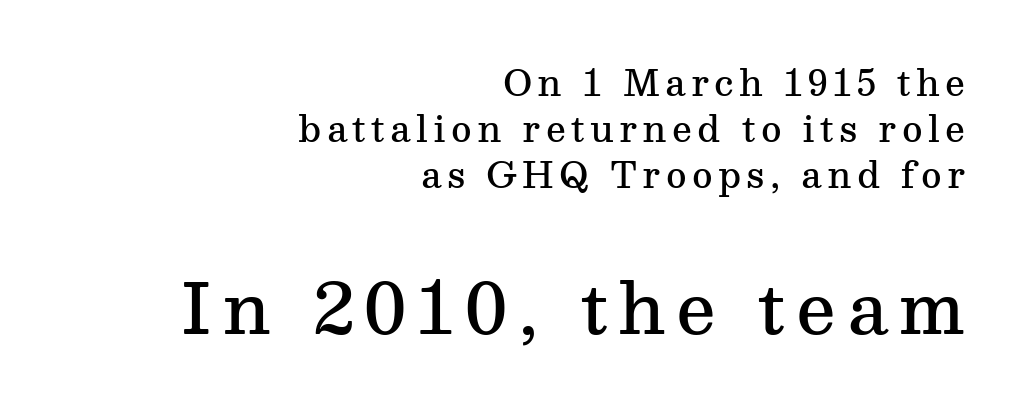
The rendering enlarges the type as you move from the upper chunk to the lower. Ascenders rise straight up at ninety degrees. Serif or sans? Serif — the stroke terminals have little feet. The vertical gap from one line to the next is medium. Varying glyph widths throughout — classic text-font behaviour.
